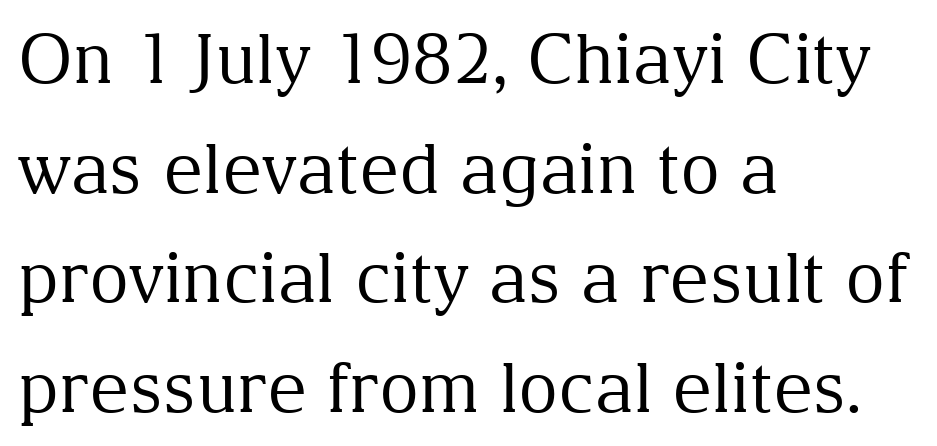
The image shows 69 px regular-weight serif type, upright; set left-aligned, normal line spacing (1.59x), normal letter spacing, not underlined; medium stroke contrast and a medium x-height.
